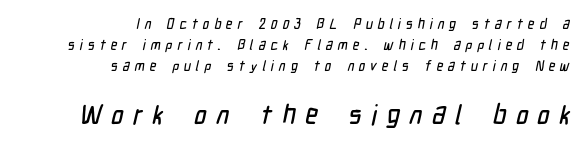
{"underline": "no", "align": "right", "line_spacing": "normal", "line_spacing_ratio": 1.51, "letter_spacing": "wide", "letter_spacing_em": 0.35, "larger_block": "second", "size_ratio": 1.93, "glyph_px": 27}
